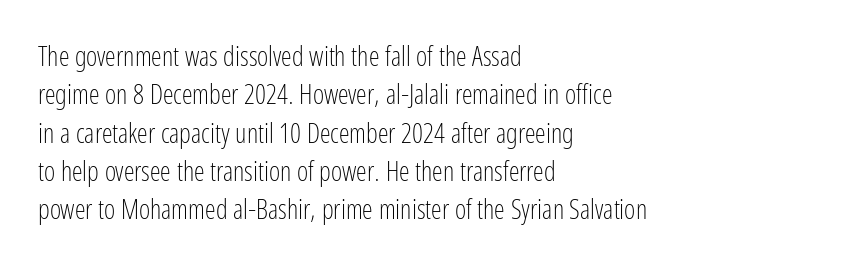
The image shows 27 px text type, upright; set left-aligned, normal line spacing (1.42x), normal letter spacing, not underlined.
